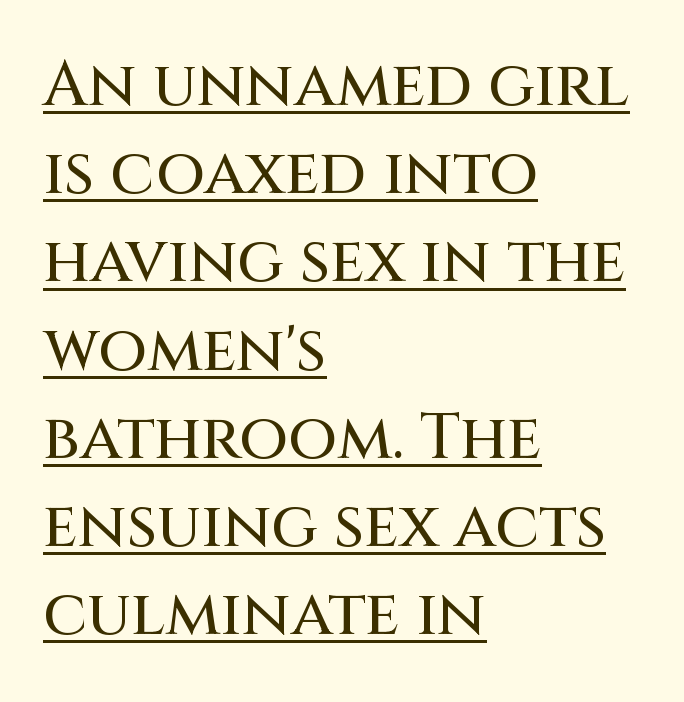
{"serif": "no", "italic": "no", "width": "normal", "stroke_contrast": "medium", "x_height": "large", "monospaced": "no", "underline": "yes", "align": "left", "line_spacing": "normal", "line_spacing_ratio": 1.4, "letter_spacing": "normal", "letter_spacing_em": 0.0, "glyph_px": 63}
